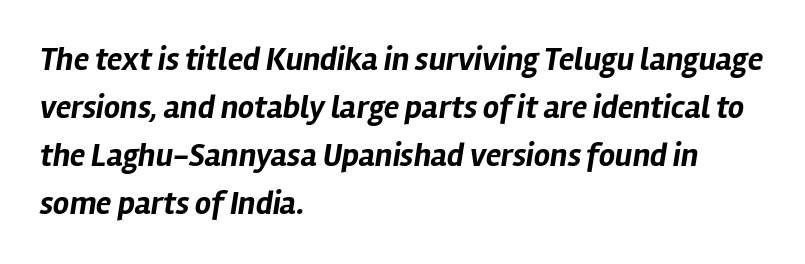
The image shows 32 px bold type, italic (leaning right); set left-aligned, normal line spacing (1.5x), normal letter spacing, not underlined; low stroke contrast and a medium x-height.
